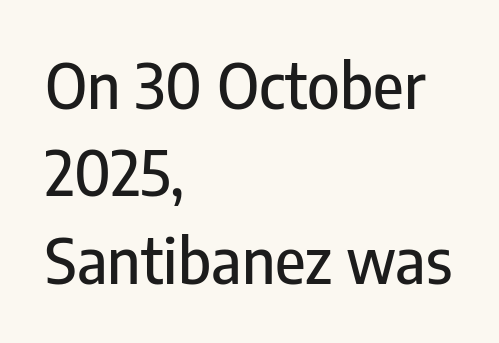
{"serif": "no", "italic": "no", "width": "condensed", "stroke_contrast": "low", "x_height": "medium", "monospaced": "no", "underline": "no", "align": "left", "line_spacing": "normal", "line_spacing_ratio": 1.41, "letter_spacing": "normal", "letter_spacing_em": 0.0, "glyph_px": 62}
